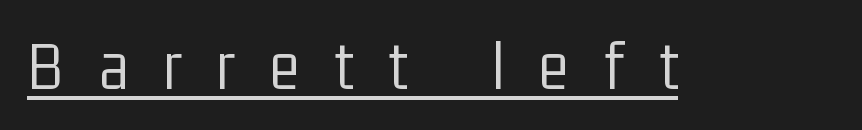
Short note: letters widely spaced. The glyphs are accompanied by a horizontal stroke just below them. Quick note: not italic, upright. Proportional: the letters do not fall into vertical columns. A typesetter would label this face a sans. The strokes are not fattened; the text isn't bold.
